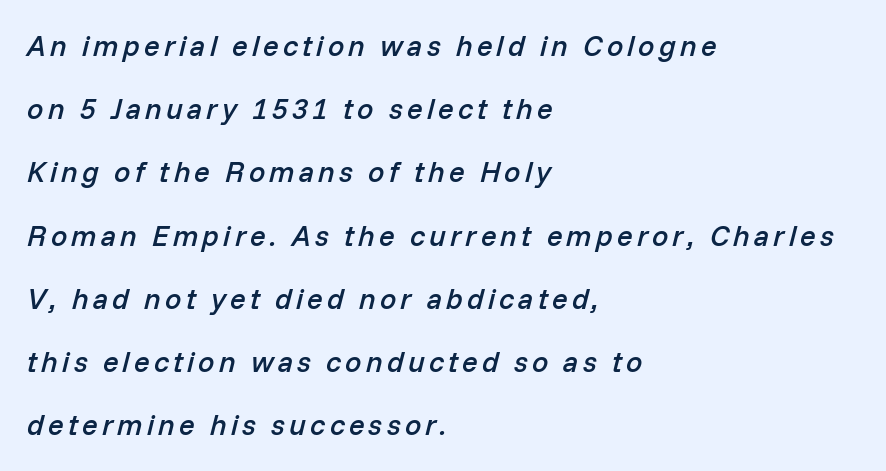
{"italic": "yes", "lean": "right", "slant_degrees": 14, "bold": "semi", "weight": "semibold", "width": "normal", "stroke_contrast": "low", "x_height": "medium", "monospaced": "no", "underline": "no", "align": "left", "line_spacing": "loose", "line_spacing_ratio": 2.18, "glyph_px": 29}
